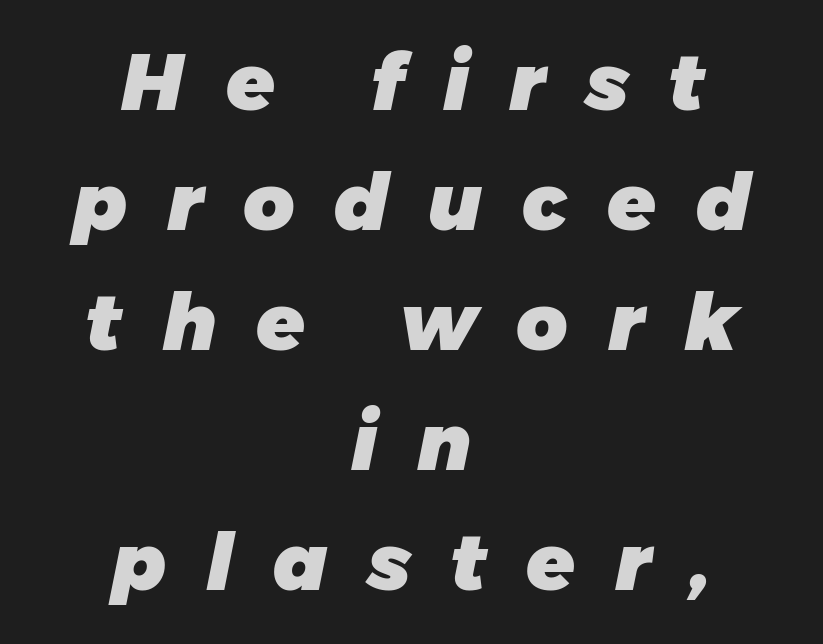
Summary of vertical rhythm: regular, with standard interline spacing. Spacing between characters has been opened up far beyond the box default. Students, this is bold: see how much ink each stroke carries. Caption: multi-line text, centered on the measure. Note the varied advance widths — an 'i' is clearly narrower than an 'm'.
